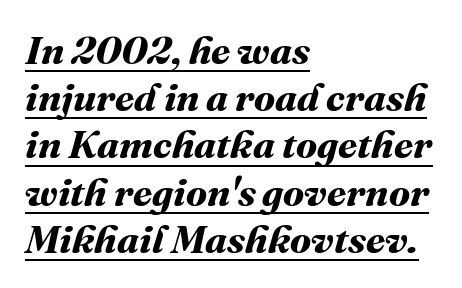
{"bold": "yes", "weight": "bold", "width": "normal", "stroke_contrast": "medium", "x_height": "medium", "monospaced": "no", "underline": "yes", "align": "left", "line_spacing_ratio": 1.21, "letter_spacing": "normal", "letter_spacing_em": 0.0, "glyph_px": 39}
